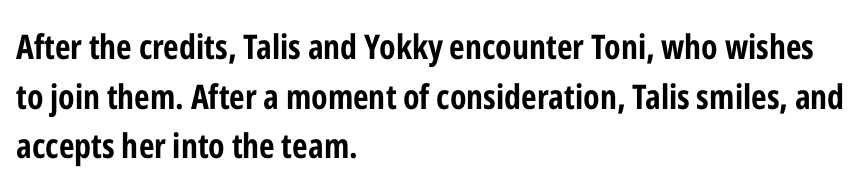
The image shows 34 px bold, condensed sans-serif type, upright; set left-aligned, normal line spacing (1.46x), normal letter spacing, not underlined; low stroke contrast and a medium x-height.
